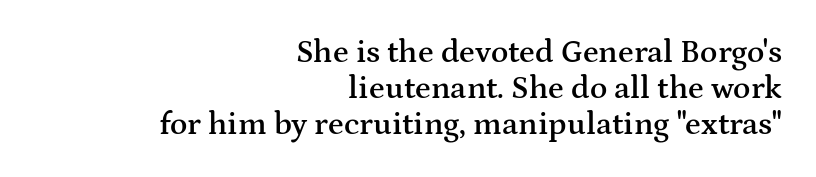
The image shows 32 px semibold, wide serif type, upright; set right-aligned, tight line spacing (1.12x), normal letter spacing, not underlined; medium stroke contrast and a medium x-height.
